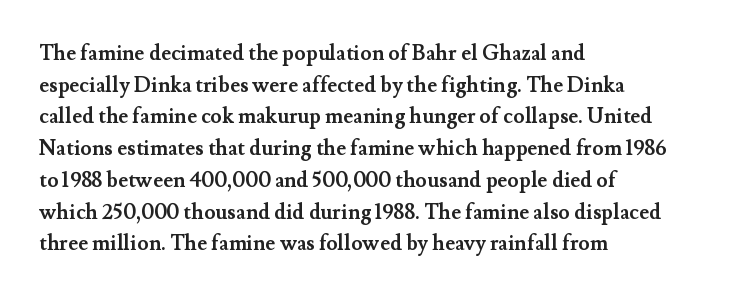
This is roman type, the default non-slanted kind. Observe the ordinary spacing: letters are neighbours, not strangers. The space between consecutive lines is moderate. Leftover space on each line is placed entirely after the last word. The string is rendered with underlining switched off. What weight is shown? A full bold with thick strokes.
